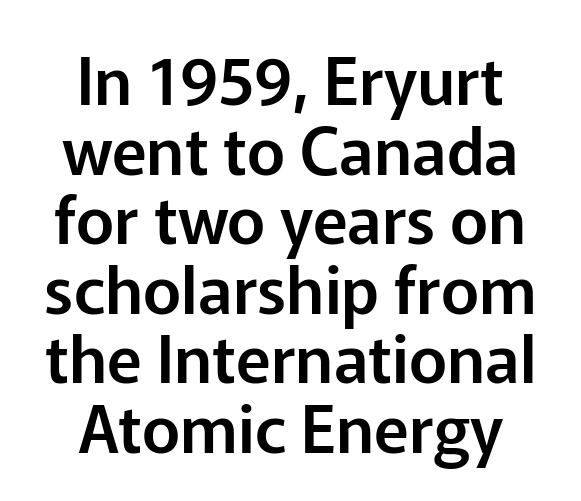
The image shows 65 px sans-serif type, upright; set centered, tight line spacing (1.07x), normal letter spacing, not underlined; low stroke contrast and a medium x-height.
